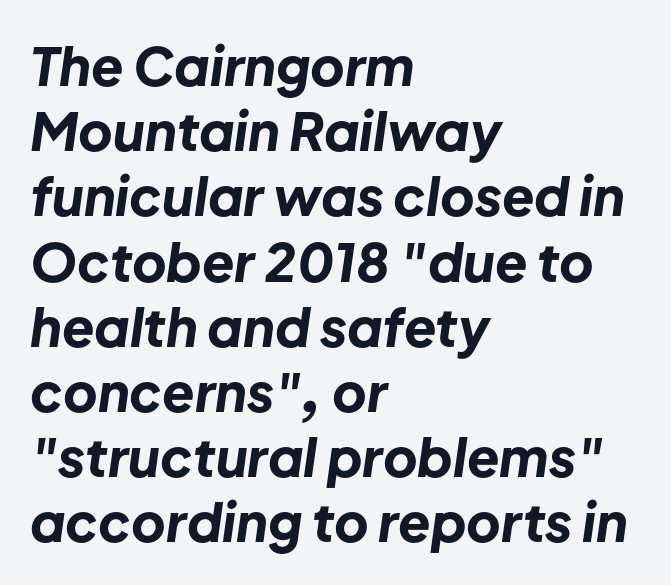
The image shows 53 px bold type, italic (leaning right); set left-aligned, line spacing 1.23x, normal letter spacing, not underlined; low stroke contrast and a medium x-height.
